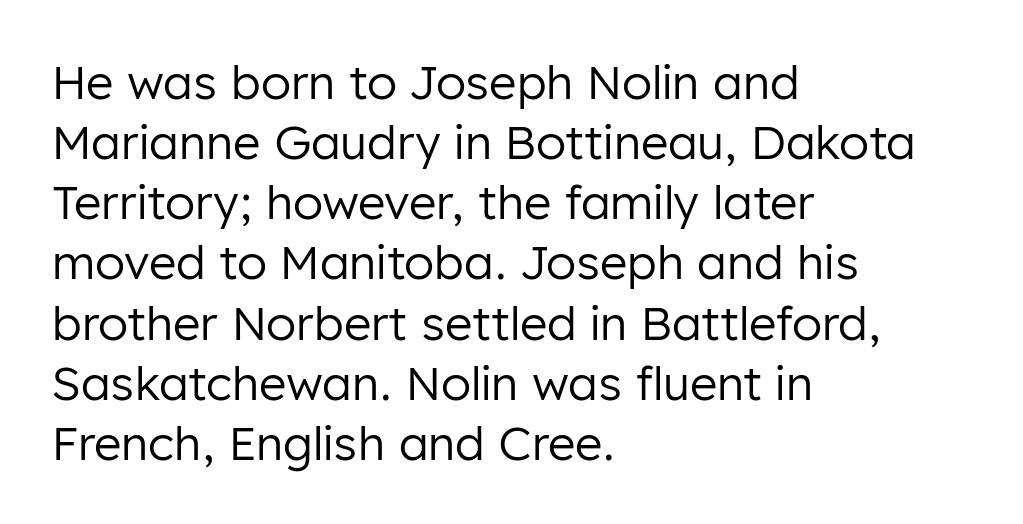
The image shows 47 px regular-weight sans-serif type, upright; set left-aligned, normal line spacing (1.28x), normal letter spacing, not underlined; low stroke contrast and a medium x-height.
